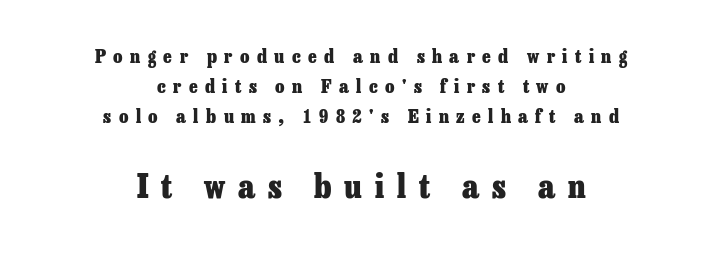
Q: Is the text bold? A: Yes.
Q: Is the text italic (slanted)? A: No, it is upright.
Q: Is the typeface a serif or a sans-serif typeface? A: Serif.
Q: Is the text underlined? A: No.
Q: How is the paragraph aligned? A: Centered.
Q: Is the spacing between letters normal or unusually wide? A: Unusually wide.
Q: Is the spacing between lines tight, normal or loose? A: Normal.
Q: Which block of text is set in a larger size, the first (top) or the second (bottom)? A: The second (bottom) one.
Q: Width (condensed, normal, or wide)? A: Normal.
Q: Stroke contrast? A: Low.
Q: x-height? A: Medium.
Q: Monospaced? A: No.
